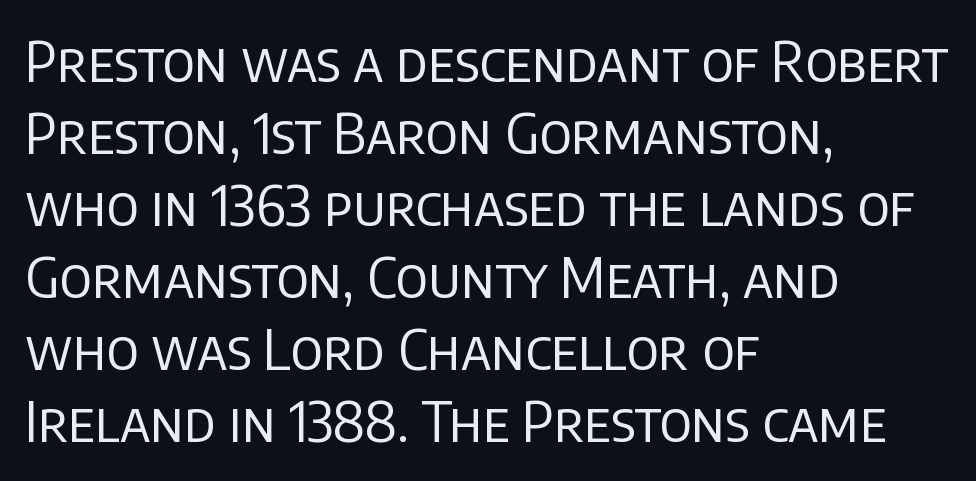
{"serif": "no", "italic": "no", "bold": "no", "weight": "regular", "width": "normal", "stroke_contrast": "low", "x_height": "large", "monospaced": "no", "underline": "no", "align": "left", "line_spacing": "normal", "line_spacing_ratio": 1.31, "letter_spacing": "normal", "letter_spacing_em": 0.0, "glyph_px": 55}
